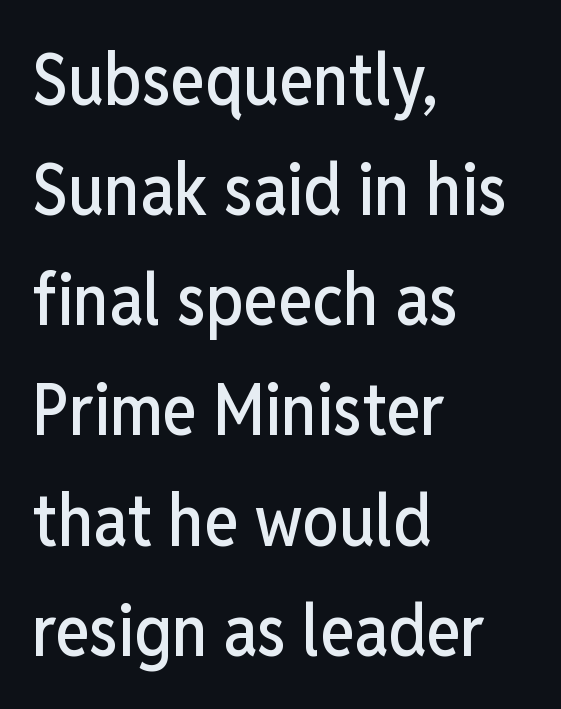
Q: Is the text italic (slanted)? A: No, it is upright.
Q: Is the typeface a serif or a sans-serif typeface? A: Sans-serif.
Q: Is the text underlined? A: No.
Q: How is the paragraph aligned? A: Left-aligned.
Q: Is the spacing between letters normal or unusually wide? A: Normal.
Q: Is the spacing between lines tight, normal or loose? A: Normal.
Q: Width (condensed, normal, or wide)? A: Condensed.
Q: Stroke contrast? A: Low.
Q: x-height? A: Medium.
Q: Monospaced? A: No.
